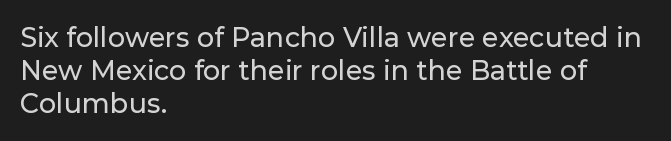
Q: Is the text italic (slanted)? A: No, it is upright.
Q: Is the text underlined? A: No.
Q: How is the paragraph aligned? A: Left-aligned.
Q: Is the spacing between letters normal or unusually wide? A: Normal.
